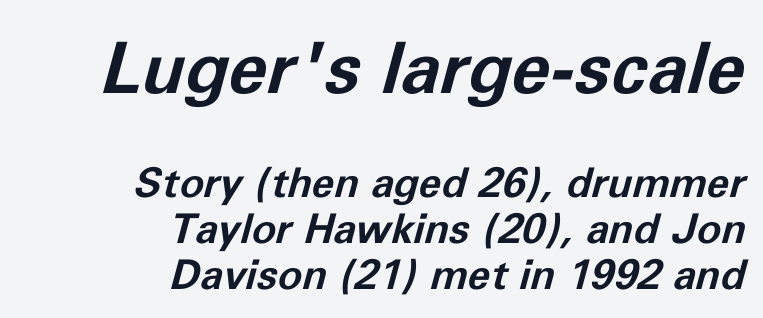
Q: Is the text bold? A: Yes.
Q: Is the text italic (slanted)? A: Yes, it leans right by about 11 degrees.
Q: Is the text underlined? A: No.
Q: How is the paragraph aligned? A: Right-aligned.
Q: Is the spacing between letters normal or unusually wide? A: Normal.
Q: Is the spacing between lines tight, normal or loose? A: Tight.
Q: Which block of text is set in a larger size, the first (top) or the second (bottom)? A: The first (top) one.
Q: Width (condensed, normal, or wide)? A: Normal.
Q: Stroke contrast? A: Low.
Q: x-height? A: Medium.
Q: Monospaced? A: No.
